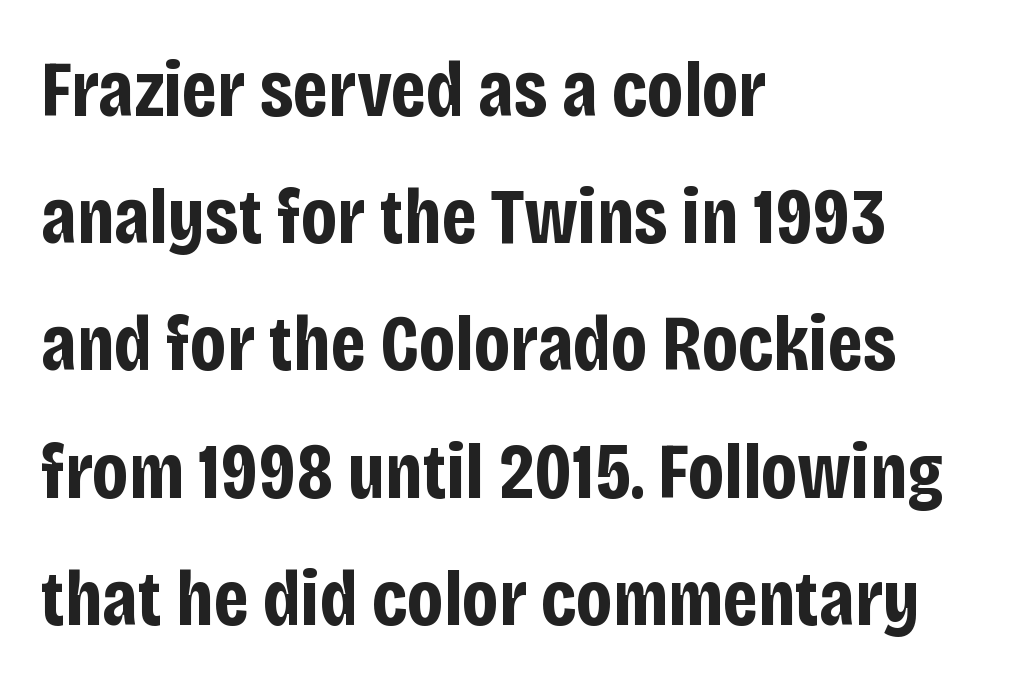
The image shows 80 px bold, condensed sans-serif type, upright; set left-aligned, normal line spacing (1.59x), normal letter spacing, not underlined; low stroke contrast and a large x-height.
